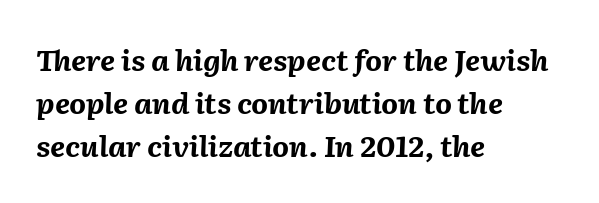
The image shows 29 px bold type, italic (leaning right); set left-aligned, normal line spacing (1.49x), normal letter spacing, not underlined; medium stroke contrast and a medium x-height.
